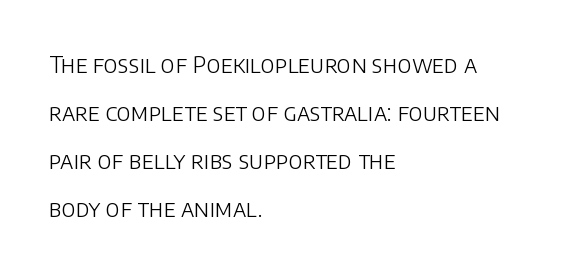
Is the letter spacing exaggerated? No — it looks like the ordinary default. Underlining? Definitely not there. A typesetter would call this leading open, well beyond the default. Unlike italic type, these characters show no tilt at all. Is the type heavy? It reads as light-to-regular instead.
